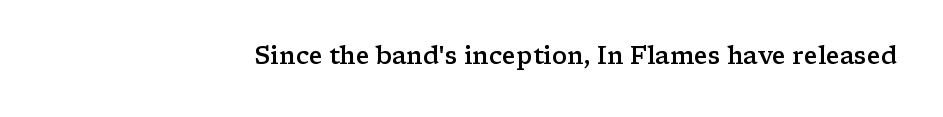
{"italic": "no", "bold": "semi", "underline": "no", "letter_spacing": "normal", "letter_spacing_em": 0.0, "glyph_px": 24}
